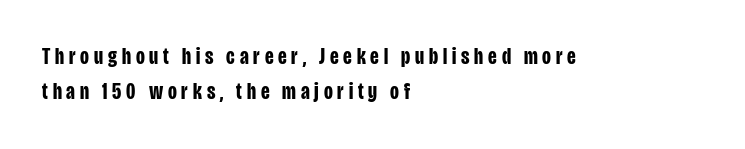
{"italic": "no", "bold": "yes", "underline": "no", "align": "left", "line_spacing": "normal", "line_spacing_ratio": 1.54, "letter_spacing": "wide", "letter_spacing_em": 0.21, "glyph_px": 23}
